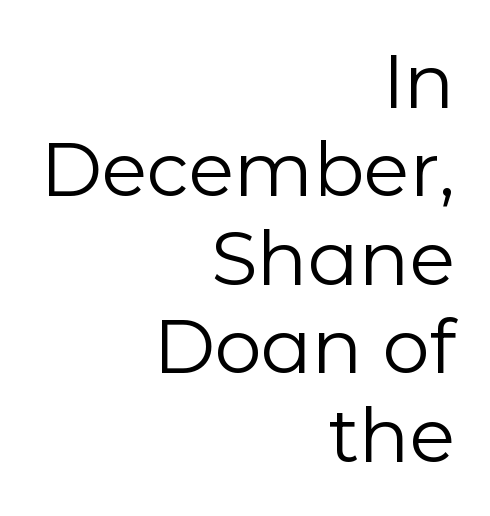
{"serif": "no", "italic": "no", "bold": "no", "weight": "regular", "width": "normal", "stroke_contrast": "low", "x_height": "medium", "monospaced": "no", "underline": "no", "align": "right", "line_spacing_ratio": 1.18, "letter_spacing": "normal", "letter_spacing_em": 0.0, "glyph_px": 75}
